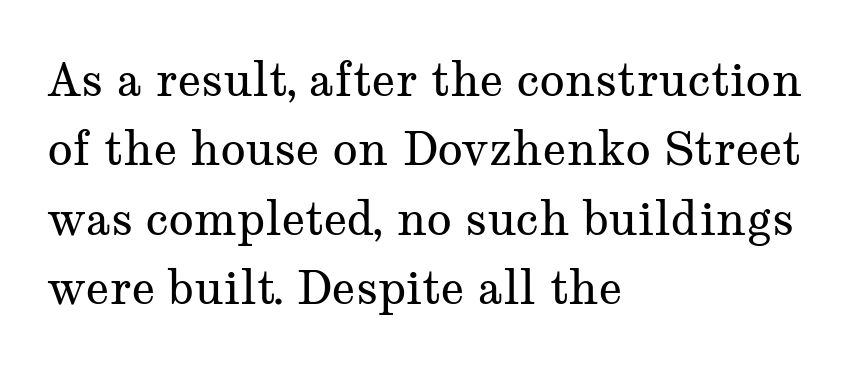
This sample keeps an unexceptional amount of space between lines. Letters have the restrained weight of plain body copy at most. The lettering holds an erect, upright posture throughout. Unmarked baselines from the first word to the last. Short note: letters normally spaced. Stroke terminals: seriffed.
